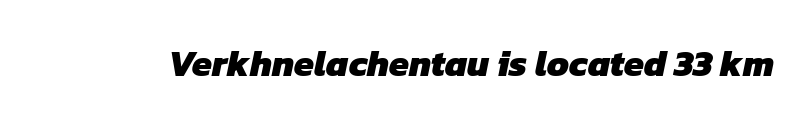
Q: Is the text bold? A: Yes.
Q: Is the typeface a serif or a sans-serif typeface? A: Sans-serif.
Q: Is the text underlined? A: No.
Q: Is the spacing between letters normal or unusually wide? A: Normal.
Q: Width (condensed, normal, or wide)? A: Normal.
Q: Stroke contrast? A: Low.
Q: x-height? A: Medium.
Q: Monospaced? A: No.
